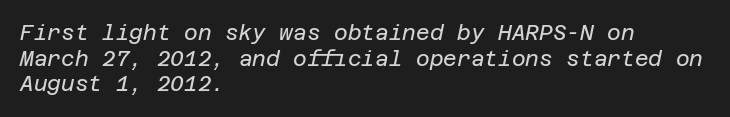
Q: Is the text bold? A: No.
Q: Is the text italic (slanted)? A: Yes, it leans right by about 12 degrees.
Q: Is the text underlined? A: No.
Q: How is the paragraph aligned? A: Left-aligned.
Q: Is the spacing between letters normal or unusually wide? A: Normal.
